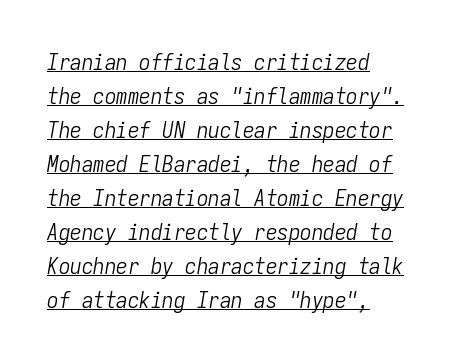
Q: Is the text bold? A: No.
Q: Is the text italic (slanted)? A: Yes, it leans right by about 9 degrees.
Q: Is the text underlined? A: Yes.
Q: How is the paragraph aligned? A: Left-aligned.
Q: Is the spacing between letters normal or unusually wide? A: Normal.
Q: Is the spacing between lines tight, normal or loose? A: Normal.
